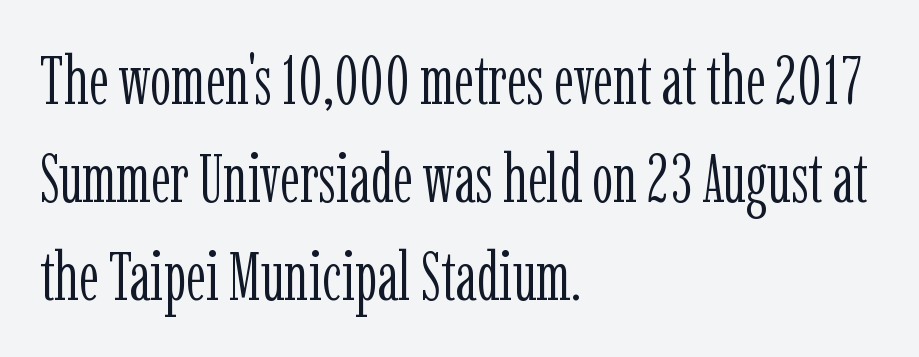
{"serif": "yes", "italic": "no", "bold": "no", "weight": "light", "width": "condensed", "stroke_contrast": "low", "x_height": "medium", "monospaced": "no", "underline": "no", "align": "left", "line_spacing": "normal", "line_spacing_ratio": 1.46, "letter_spacing": "normal", "letter_spacing_em": 0.0, "glyph_px": 67}
